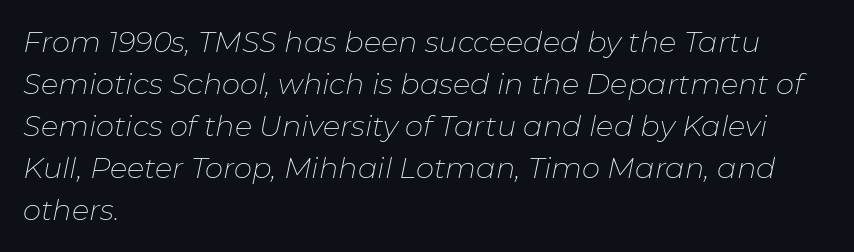
Where is the straight margin? On the left. Compared with ordinary roman type, these characters are visibly tilted. Honestly, the row spacing looks completely unremarkable. This sample uses plain, unmodified letter spacing.
